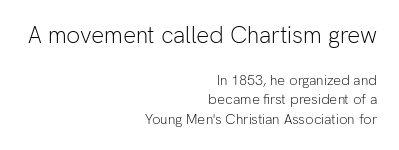
Q: Is the text bold? A: No.
Q: Is the text italic (slanted)? A: No, it is upright.
Q: Is the text underlined? A: No.
Q: How is the paragraph aligned? A: Right-aligned.
Q: Is the spacing between letters normal or unusually wide? A: Normal.
Q: Is the spacing between lines tight, normal or loose? A: Normal.
Q: Which block of text is set in a larger size, the first (top) or the second (bottom)? A: The first (top) one.
